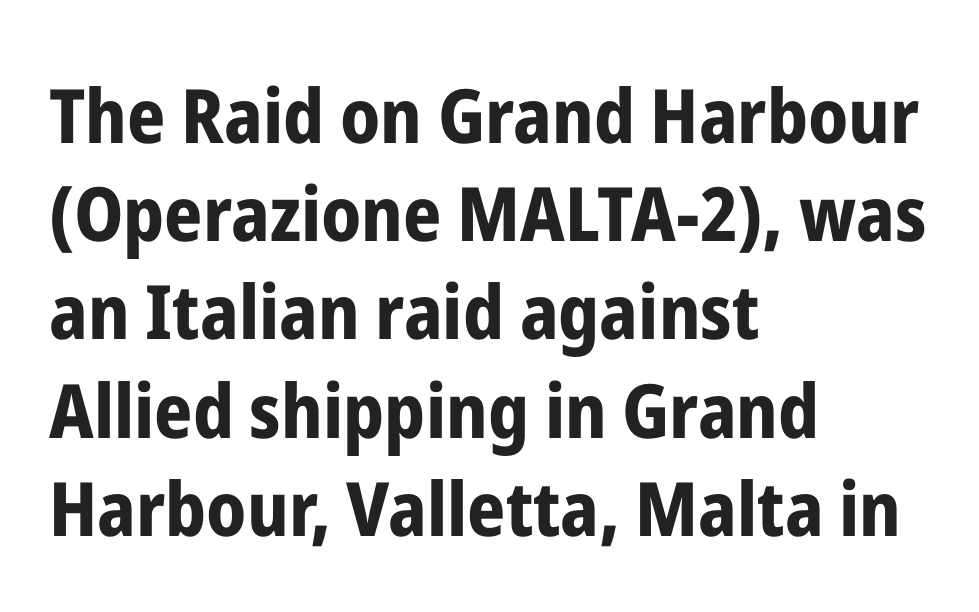
The image shows 75 px bold, condensed sans-serif type, upright; set left-aligned, normal line spacing (1.31x), normal letter spacing, not underlined; low stroke contrast and a medium x-height.
